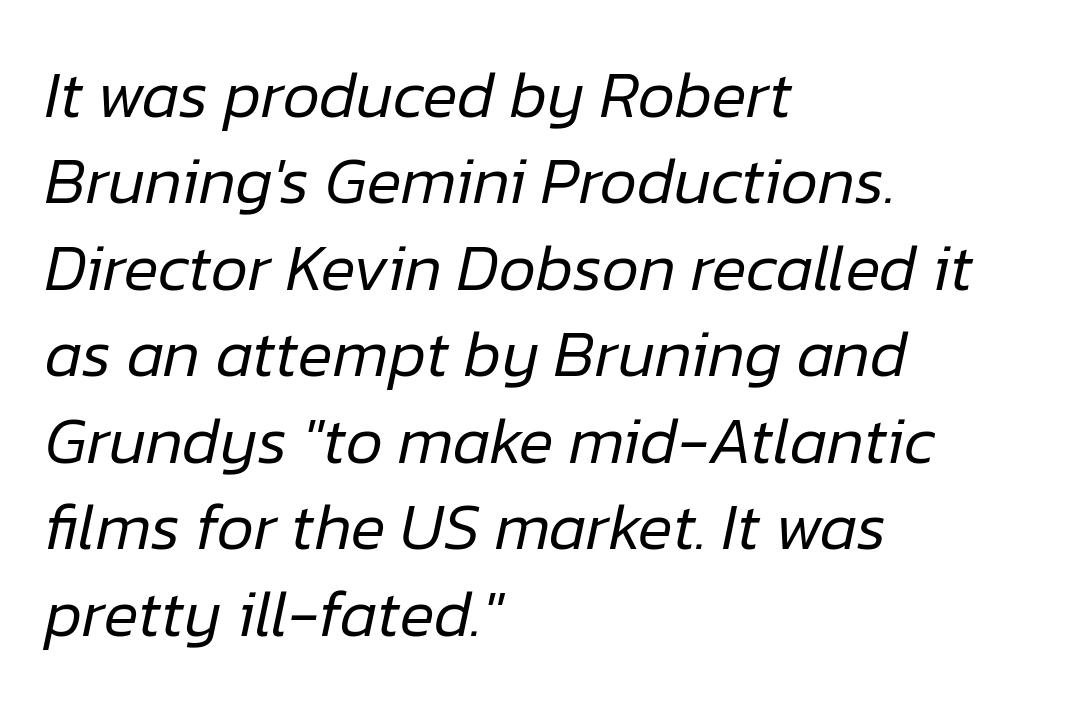
{"italic": "yes", "lean": "right", "slant_degrees": 12, "bold": "no", "weight": "regular", "width": "normal", "stroke_contrast": "low", "x_height": "medium", "monospaced": "no", "underline": "no", "align": "left", "line_spacing": "normal", "line_spacing_ratio": 1.33, "letter_spacing": "normal", "letter_spacing_em": 0.0, "glyph_px": 65}
